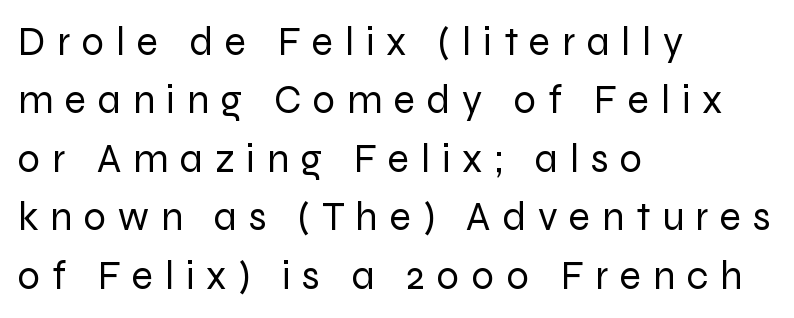
The image shows 40 px regular-weight sans-serif type, upright; set left-aligned, normal line spacing (1.46x), unusually wide letter spacing (+0.29 em), not underlined; low stroke contrast and a medium x-height.
